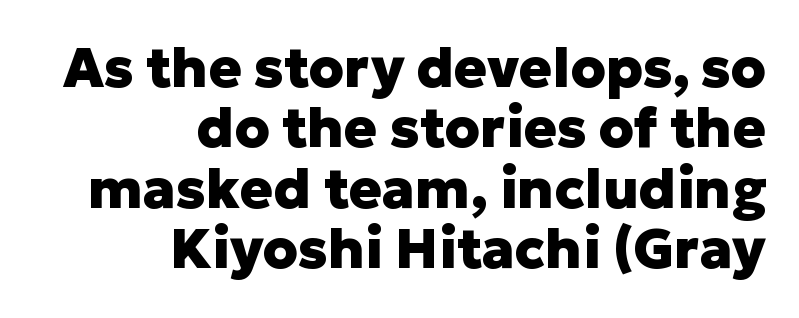
Q: Is the text bold? A: Yes.
Q: Is the text italic (slanted)? A: No, it is upright.
Q: Is the typeface a serif or a sans-serif typeface? A: Sans-serif.
Q: Is the text underlined? A: No.
Q: How is the paragraph aligned? A: Right-aligned.
Q: Is the spacing between letters normal or unusually wide? A: Normal.
Q: Is the spacing between lines tight, normal or loose? A: Tight.
Q: Width (condensed, normal, or wide)? A: Normal.
Q: Stroke contrast? A: Low.
Q: x-height? A: Medium.
Q: Monospaced? A: No.
